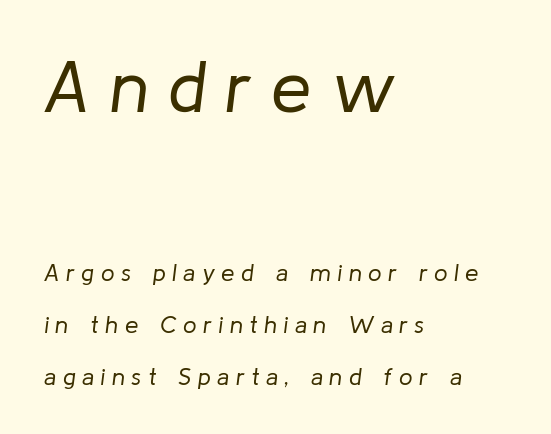
The image shows 72 px regular-weight type, italic (leaning right); set left-aligned, loose line spacing (2.17x), unusually wide letter spacing (+0.27 em), not underlined; the first (top) block is 3.0x larger; low stroke contrast and a medium x-height.
